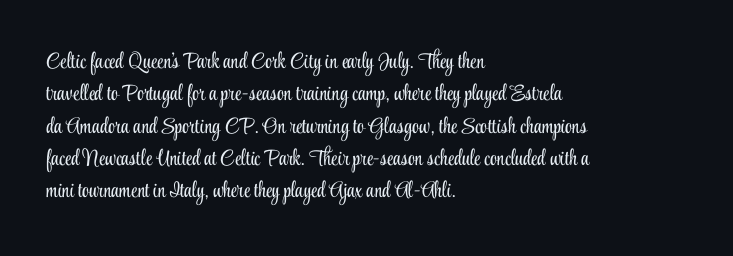
Does extra space separate the letters? No, they use regular spacing. Compared with a typical body face, this is equally light or lighter still. Casual observation: everything's shoved over to the left. This sample keeps an unexceptional amount of space between lines.
